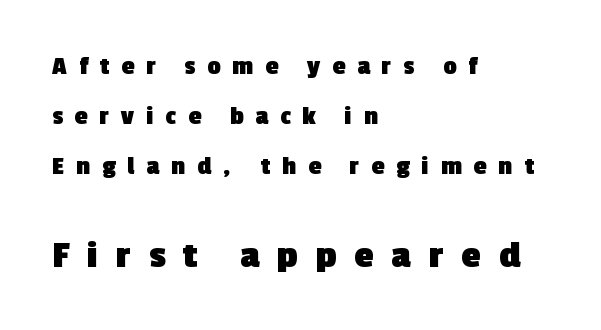
These lines stand farther apart than default settings would place them. These words are printed bold, with thick strokes throughout. Caption: multi-line text, flush left, ragged right. The rendering uses natural spacing where letterforms have individual widths.
